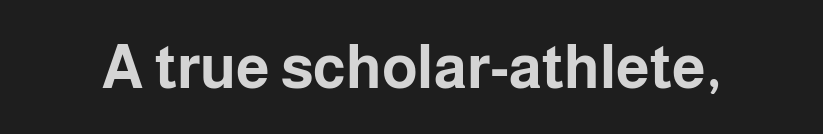
Q: Is the text bold? A: Yes.
Q: Is the text italic (slanted)? A: No, it is upright.
Q: Is the typeface a serif or a sans-serif typeface? A: Sans-serif.
Q: Is the text underlined? A: No.
Q: Is the spacing between letters normal or unusually wide? A: Normal.
Q: Width (condensed, normal, or wide)? A: Normal.
Q: Stroke contrast? A: Low.
Q: x-height? A: Medium.
Q: Monospaced? A: No.
